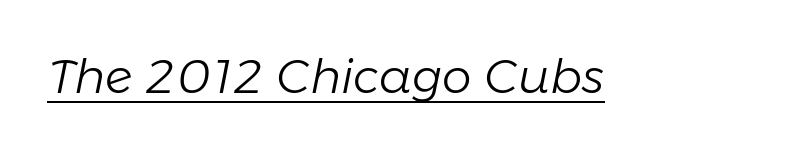
Q: Is the text bold? A: No.
Q: Is the text italic (slanted)? A: Yes, it leans right by about 11 degrees.
Q: Is the text underlined? A: Yes.
Q: Is the spacing between letters normal or unusually wide? A: Normal.
Q: Width (condensed, normal, or wide)? A: Normal.
Q: Stroke contrast? A: Low.
Q: x-height? A: Medium.
Q: Monospaced? A: No.
